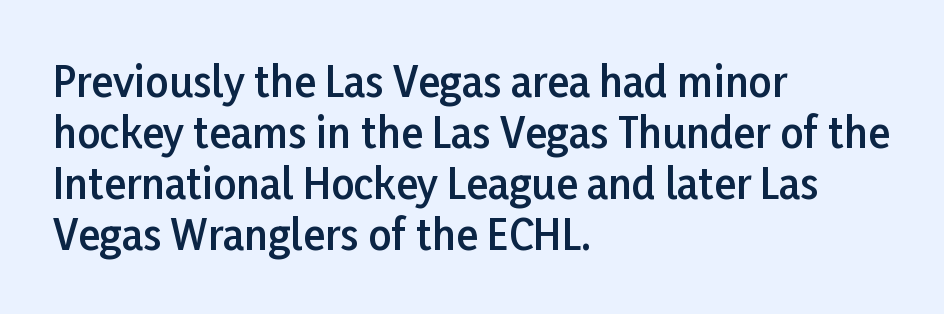
{"serif": "no", "italic": "no", "bold": "semi", "weight": "semibold", "width": "normal", "stroke_contrast": "low", "x_height": "medium", "monospaced": "no", "underline": "no", "align": "left", "line_spacing_ratio": 1.24, "letter_spacing": "normal", "letter_spacing_em": 0.0, "glyph_px": 41}
